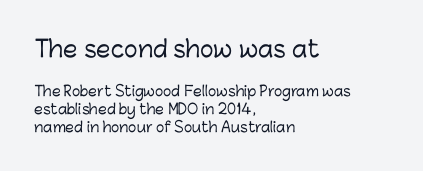
The image shows 23 px text type, upright; set left-aligned, normal line spacing (1.29x), normal letter spacing, not underlined; the first (top) block is 1.64x larger.
